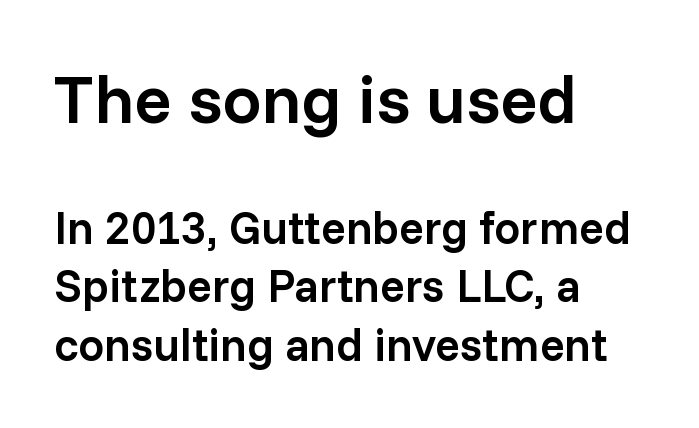
The image shows 69 px semibold sans-serif type, upright; set left-aligned, normal line spacing (1.28x), normal letter spacing, not underlined; the first (top) block is 1.5x larger; low stroke contrast and a medium x-height.
